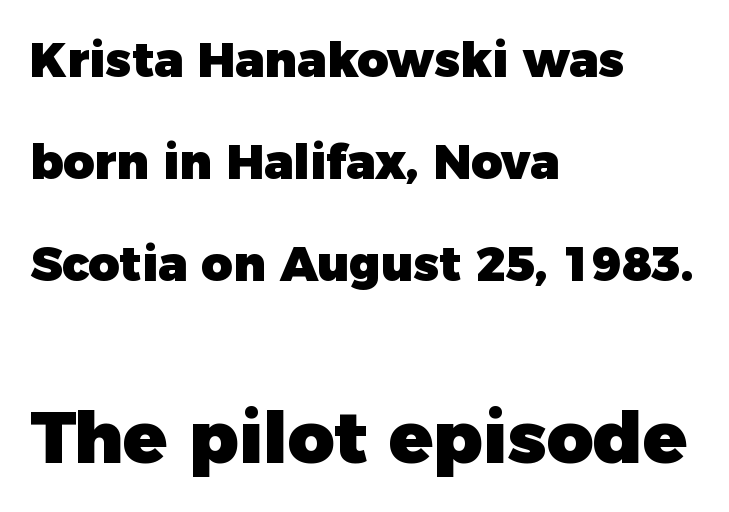
Q: Is the text bold? A: Yes.
Q: Is the text italic (slanted)? A: No, it is upright.
Q: Is the typeface a serif or a sans-serif typeface? A: Sans-serif.
Q: Is the text underlined? A: No.
Q: How is the paragraph aligned? A: Left-aligned.
Q: Is the spacing between letters normal or unusually wide? A: Normal.
Q: Is the spacing between lines tight, normal or loose? A: Loose.
Q: Which block of text is set in a larger size, the first (top) or the second (bottom)? A: The second (bottom) one.
Q: Width (condensed, normal, or wide)? A: Normal.
Q: Stroke contrast? A: Low.
Q: x-height? A: Medium.
Q: Monospaced? A: No.
